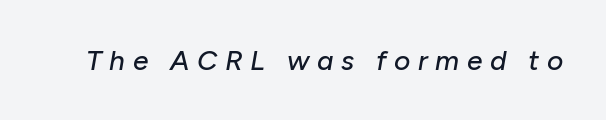
The strip under each line holds only bare page. Proportional: the letters do not fall into vertical columns. The lettering tilts uniformly, giving the passage an italic look. Words appear elongated and porous because spacing is wide.
